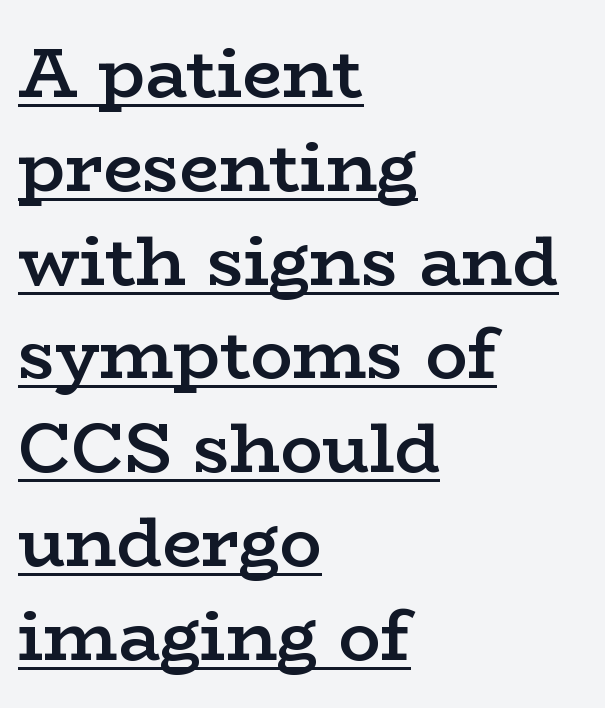
The image shows 70 px semibold, wide serif type, upright; set left-aligned, normal line spacing (1.34x), normal letter spacing, underlined; low stroke contrast and a medium x-height.
